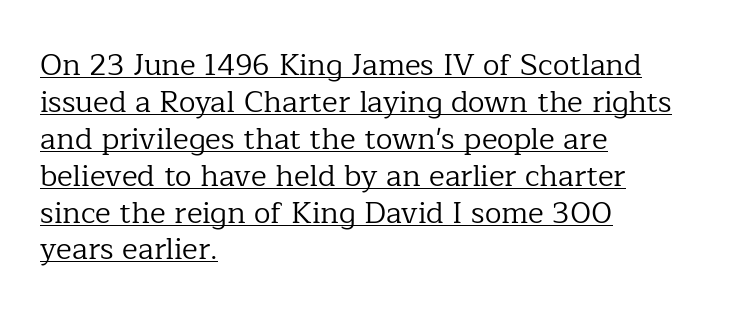
The image shows 30 px regular-weight serif type, upright; set left-aligned, line spacing 1.23x, normal letter spacing, underlined; low stroke contrast and a medium x-height.
